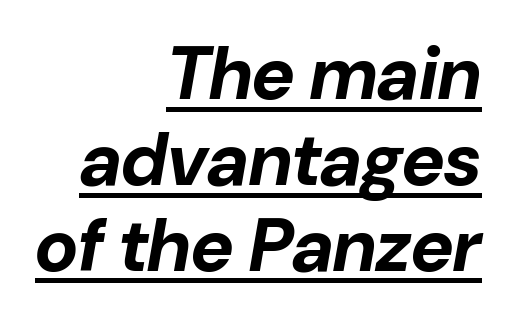
{"italic": "yes", "lean": "right", "slant_degrees": 10, "bold": "yes", "weight": "bold", "width": "normal", "stroke_contrast": "low", "x_height": "medium", "monospaced": "no", "underline": "yes", "align": "right", "line_spacing_ratio": 1.16, "letter_spacing": "normal", "letter_spacing_em": 0.0, "glyph_px": 74}
